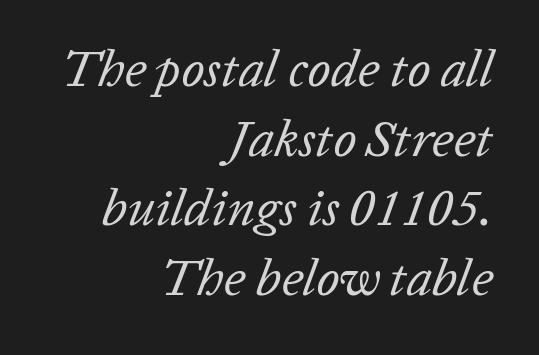
{"italic": "yes", "lean": "right", "slant_degrees": 20, "bold": "no", "weight": "regular", "width": "normal", "stroke_contrast": "low", "x_height": "medium", "monospaced": "no", "underline": "no", "align": "right", "line_spacing": "normal", "line_spacing_ratio": 1.34, "letter_spacing": "normal", "letter_spacing_em": 0.0, "glyph_px": 52}
